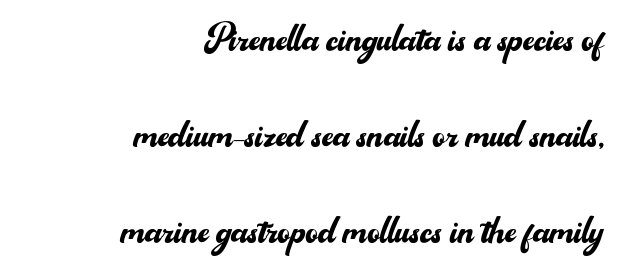
Q: Is the text bold? A: No.
Q: Is the text italic (slanted)? A: Yes.
Q: Is the typeface a serif or a sans-serif typeface? A: Sans-serif.
Q: Is the text underlined? A: No.
Q: How is the paragraph aligned? A: Right-aligned.
Q: Is the spacing between letters normal or unusually wide? A: Normal.
Q: Is the spacing between lines tight, normal or loose? A: Loose.
Q: Width (condensed, normal, or wide)? A: Normal.
Q: Stroke contrast? A: Medium.
Q: x-height? A: Small.
Q: Monospaced? A: No.
